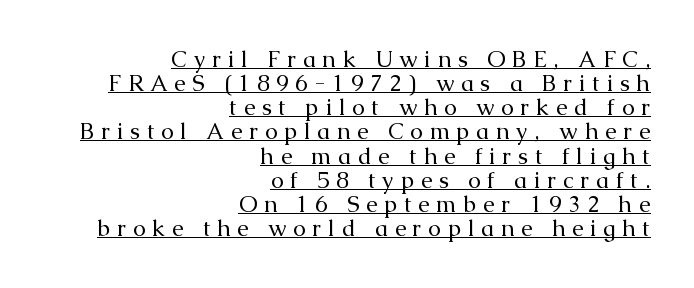
The image shows 23 px text type, upright; set right-aligned, tight line spacing (1.05x), unusually wide letter spacing (+0.29 em), underlined.
